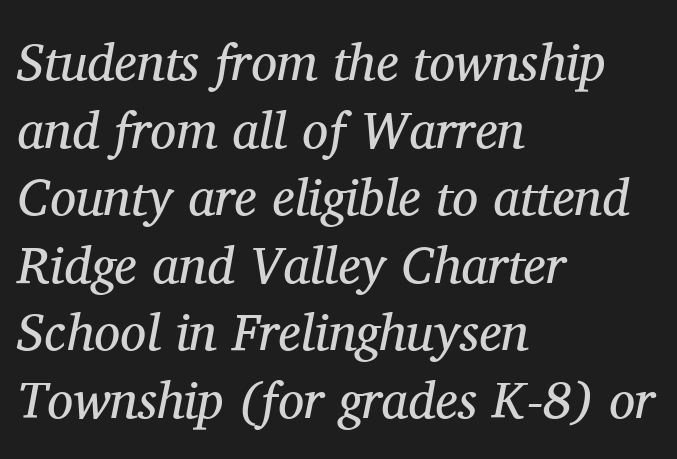
A typesetter would label this face a serif. The area under the type is left untouched. Is this a fixed-width face? No — the glyphs have proportional, varying widths. Regular leading.
